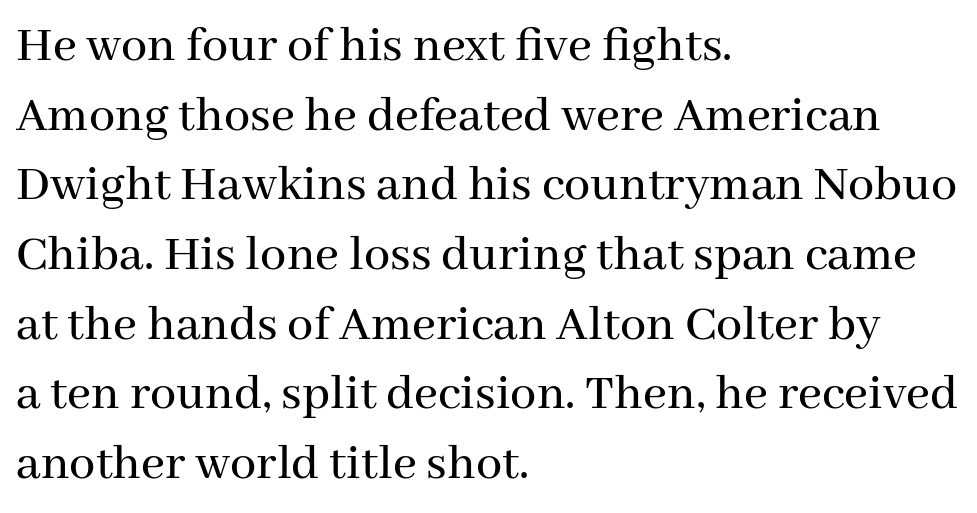
The image shows 52 px serif type, upright; set left-aligned, normal line spacing (1.34x), normal letter spacing, not underlined; medium stroke contrast and a medium x-height.
